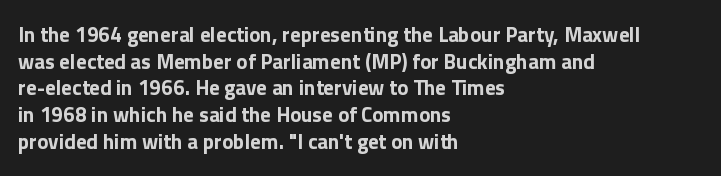
{"italic": "no", "bold": "yes", "underline": "no", "align": "left", "line_spacing": "normal", "line_spacing_ratio": 1.27, "letter_spacing": "normal", "letter_spacing_em": 0.0, "glyph_px": 21}
